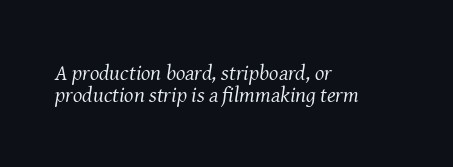
{"italic": "yes", "lean": "right", "slant_degrees": 8, "bold": "no", "underline": "no", "align": "left", "line_spacing": "tight", "line_spacing_ratio": 1.02, "letter_spacing": "normal", "letter_spacing_em": 0.0, "glyph_px": 22}
